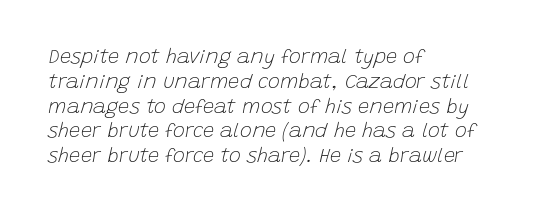
Q: Is the text bold? A: No.
Q: Is the text italic (slanted)? A: Yes, it leans right by about 15 degrees.
Q: Is the text underlined? A: No.
Q: How is the paragraph aligned? A: Left-aligned.
Q: Is the spacing between letters normal or unusually wide? A: Normal.
